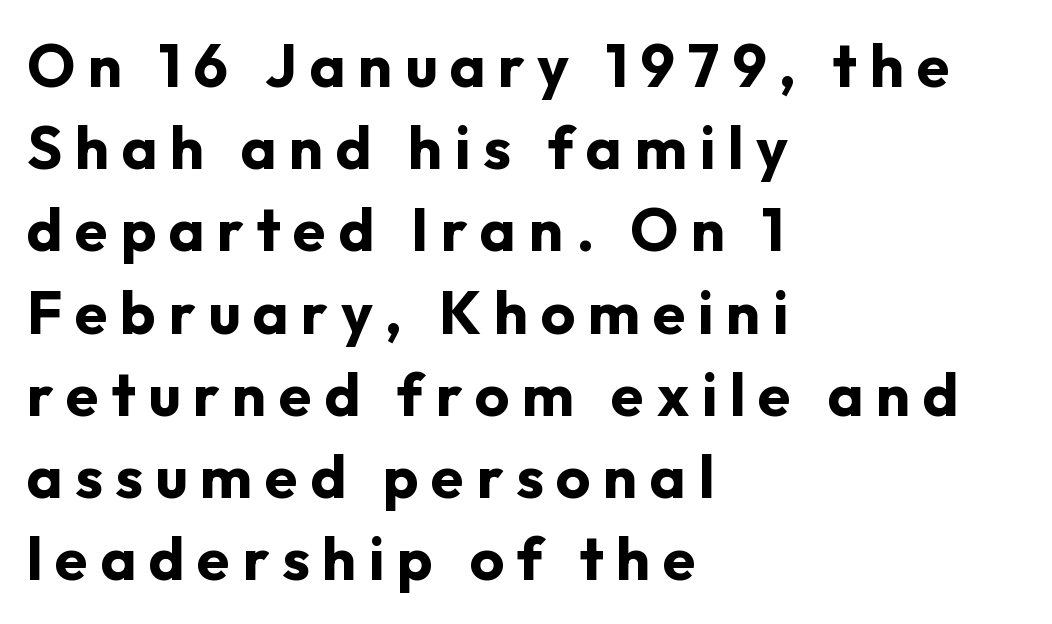
Q: Is the text bold? A: Yes.
Q: Is the text italic (slanted)? A: No, it is upright.
Q: Is the typeface a serif or a sans-serif typeface? A: Sans-serif.
Q: Is the text underlined? A: No.
Q: How is the paragraph aligned? A: Left-aligned.
Q: Is the spacing between letters normal or unusually wide? A: Unusually wide.
Q: Is the spacing between lines tight, normal or loose? A: Normal.
Q: Width (condensed, normal, or wide)? A: Normal.
Q: Stroke contrast? A: Low.
Q: x-height? A: Medium.
Q: Monospaced? A: No.
